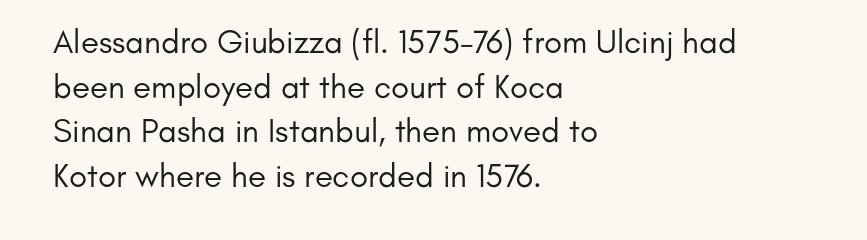
Is the stroke heavy? The answer is a plain regular-or-lighter. Are there feet on the stems? There aren't — it's a sans. Character widths vary here, with narrow letters taking less room than wide ones. Students, observe: this is what conventionally led text looks like. Which margin do the lines hug? The left one — the right edge is uneven.
